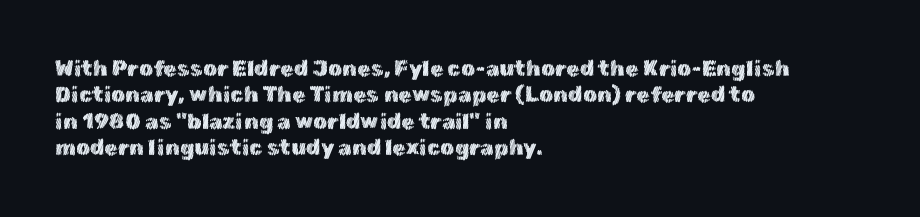
{"italic": "no", "underline": "no", "align": "left", "line_spacing_ratio": 1.2, "letter_spacing": "normal", "letter_spacing_em": 0.0, "glyph_px": 22}
